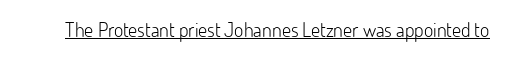
Q: Is the text bold? A: No.
Q: Is the text italic (slanted)? A: No, it is upright.
Q: Is the text underlined? A: Yes.
Q: Is the spacing between letters normal or unusually wide? A: Normal.
